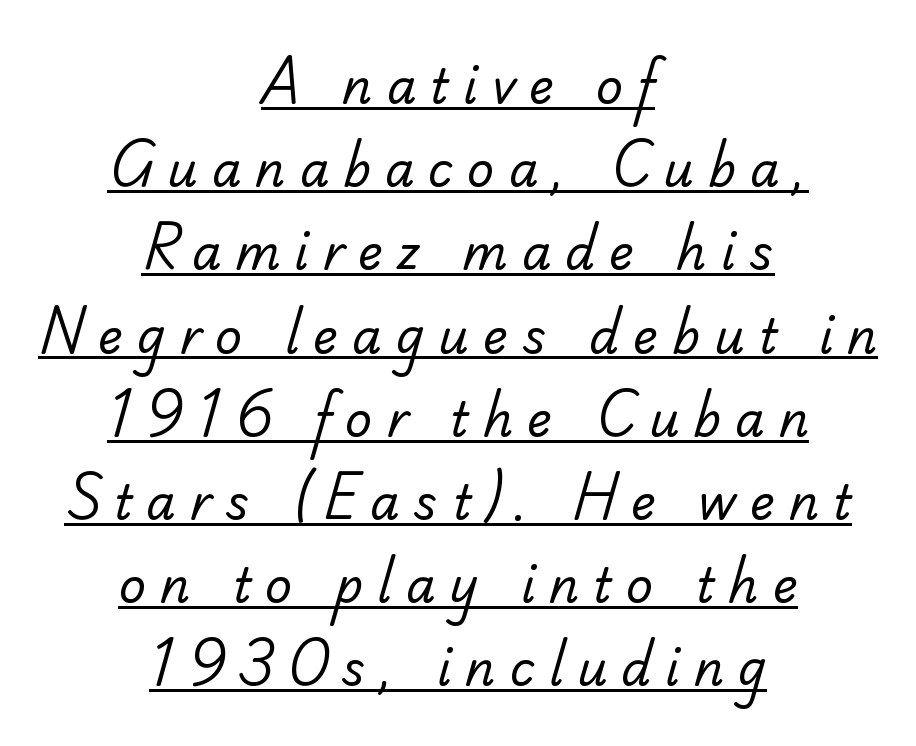
{"serif": "yes", "bold": "no", "weight": "regular", "width": "normal", "stroke_contrast": "low", "x_height": "small", "monospaced": "no", "underline": "yes", "align": "center", "line_spacing_ratio": 1.77, "letter_spacing": "wide", "letter_spacing_em": 0.3, "glyph_px": 47}
